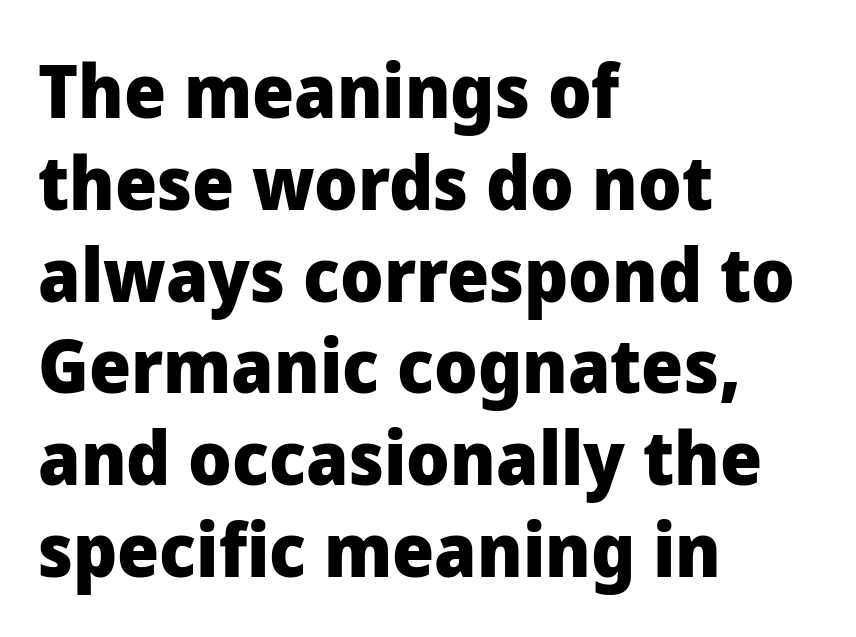
Decoration check: the copy has no underline. Regarding serifs, this sample does without them. The face used here is proportionally spaced, like ordinary book or web type. Between one letter and the next there's only the usual sliver of space.
